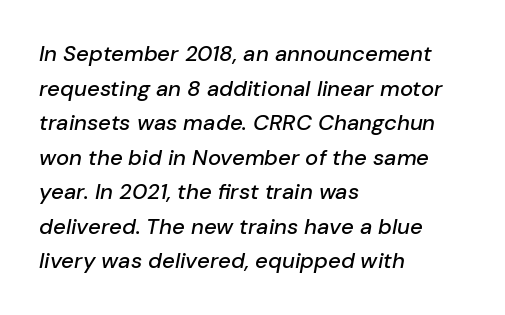
{"italic": "yes", "lean": "right", "slant_degrees": 10, "underline": "no", "align": "left", "line_spacing": "normal", "line_spacing_ratio": 1.57, "letter_spacing": "normal", "letter_spacing_em": 0.0, "glyph_px": 22}
